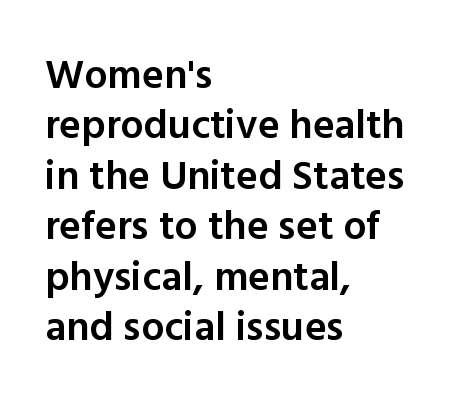
Varying glyph widths throughout — classic text-font behaviour. The lines are quadded left. Each word holds together tightly as a unit, with standard inter-letter gaps. Emphasis by weight is partial: semibold.
